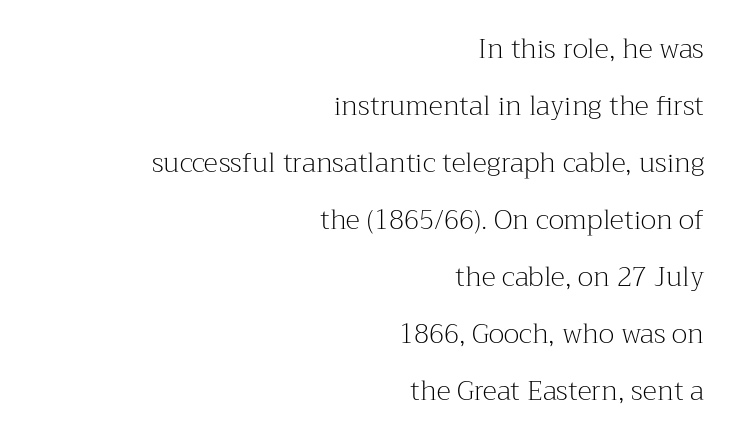
{"italic": "no", "bold": "no", "underline": "no", "align": "right", "line_spacing": "loose", "line_spacing_ratio": 2.11, "letter_spacing": "normal", "letter_spacing_em": 0.0, "glyph_px": 27}
